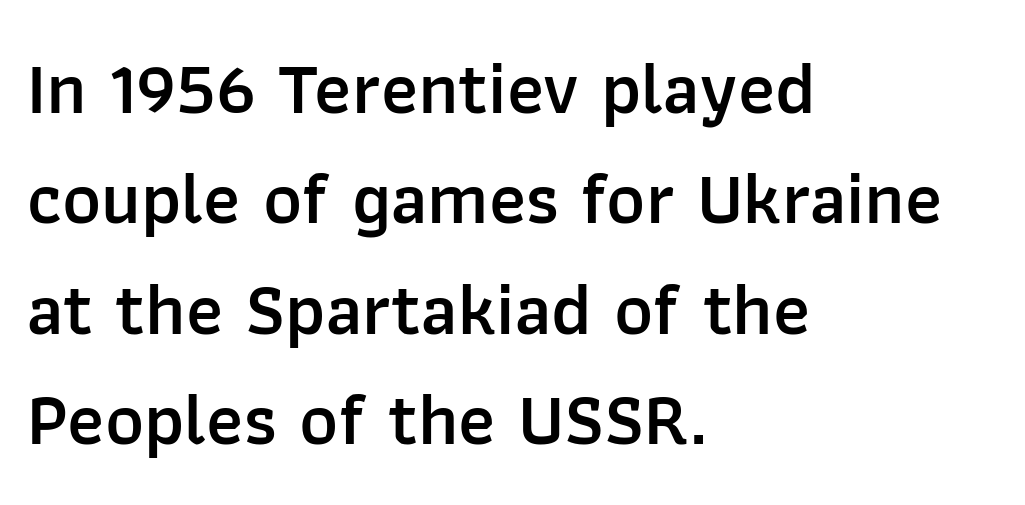
The space directly below the letters is spotless. Nothing unusual about the tracking: characters are spaced as the font intends. The text block is weighted toward the left margin, trailing off unevenly rightward. This is the in-between weight designers call semibold or demi. This sample has the flowing, uneven cadence of proportional lettering.
